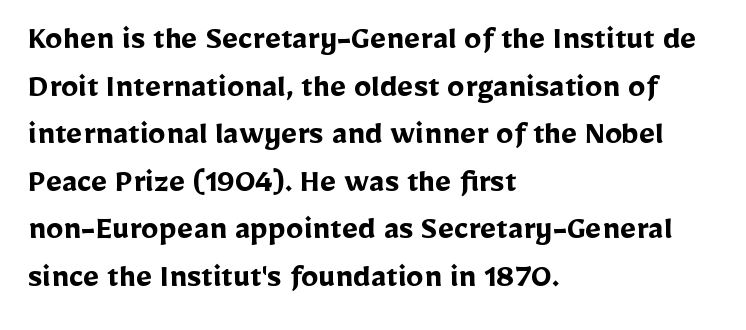
The font is running at its bold setting. Which margin do the lines hug? The left one — the right edge is uneven. The zone under the glyphs is completely vacant. The block of text has a typical density, with ordinary space between rows. The type family on display is of the sans-serif kind. Italic: no, the glyphs are upright roman.
